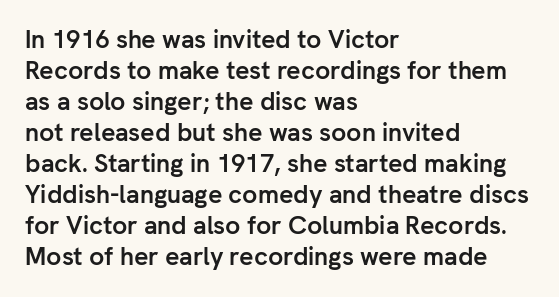
The image shows 25 px bold type, upright; set left-aligned, line spacing 1.24x, normal letter spacing, not underlined.
